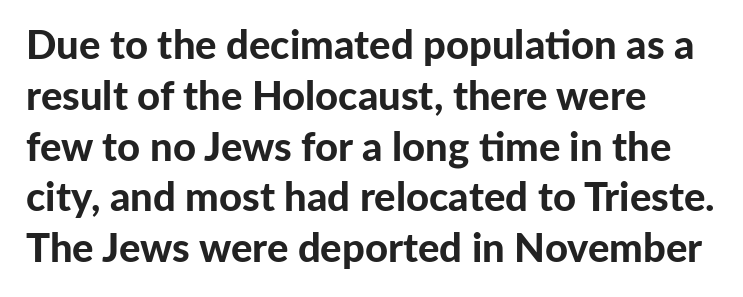
The image shows 40 px bold sans-serif type, upright; set left-aligned, normal line spacing (1.27x), normal letter spacing, not underlined; low stroke contrast and a medium x-height.
